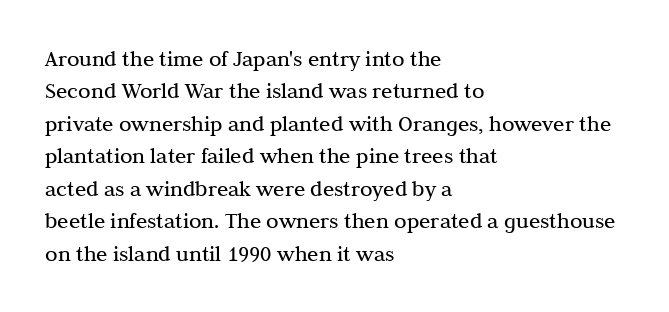
Q: Is the text bold? A: No.
Q: Is the text italic (slanted)? A: No, it is upright.
Q: Is the text underlined? A: No.
Q: How is the paragraph aligned? A: Left-aligned.
Q: Is the spacing between letters normal or unusually wide? A: Normal.
Q: Is the spacing between lines tight, normal or loose? A: Normal.
